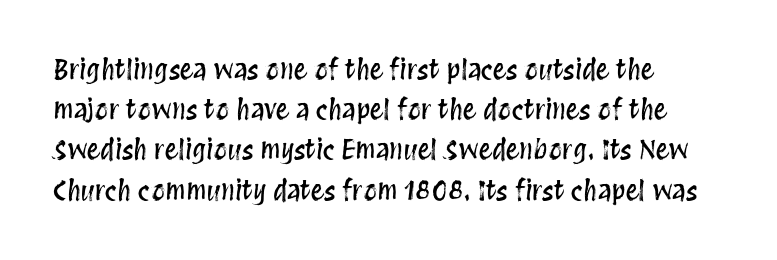
Summary of vertical rhythm: regular, with standard interline spacing. No italicization has been applied; the sample stays upright. One-word summary of the alignment: left. The line texture is even and compact thanks to regular tracking. The space directly below the letters is spotless.
